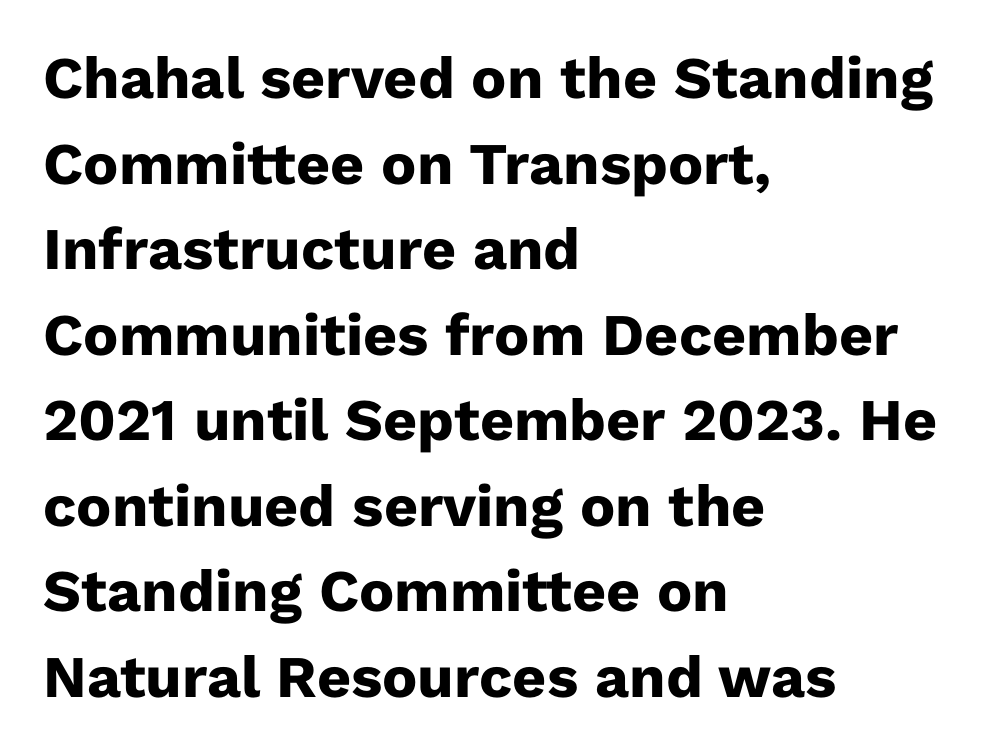
The image shows 59 px heavy sans-serif type, upright; set left-aligned, normal line spacing (1.45x), normal letter spacing, not underlined; low stroke contrast and a medium x-height.
